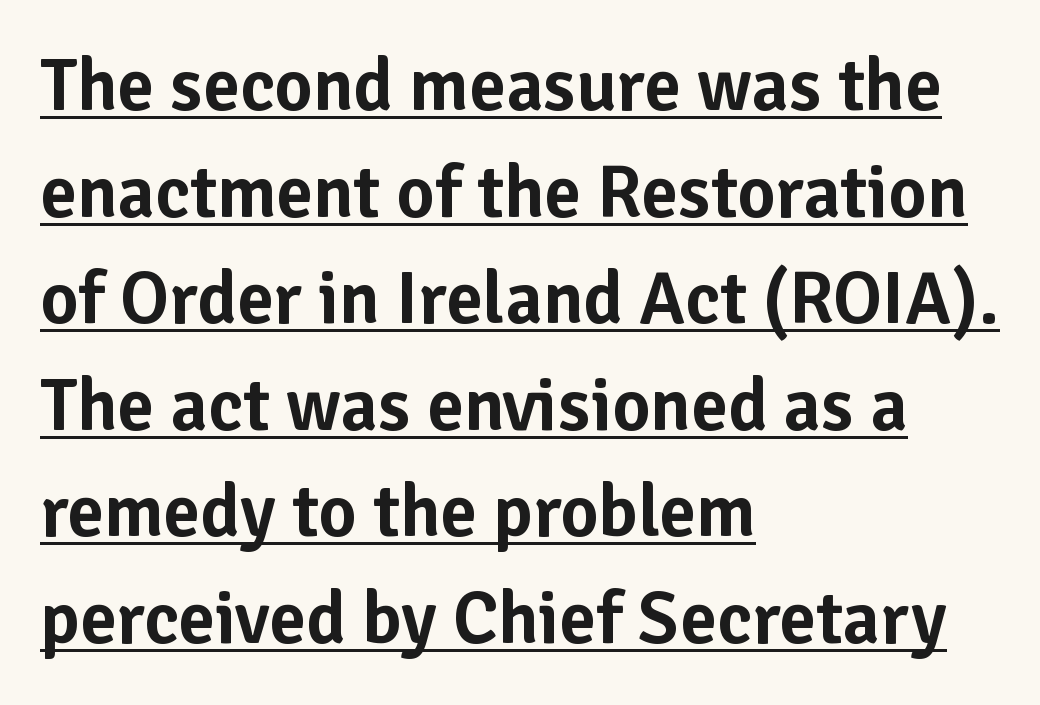
Is the block centered? No — it sits flush against the left margin. Is this a fixed-width face? No — the glyphs have proportional, varying widths. Students, observe the line beneath the letters — that is underlining. What stands out about the letter spacing? Nothing — it is the standard amount. The rows are spaced the way most documents space them. Ascenders rise straight up at ninety degrees.
